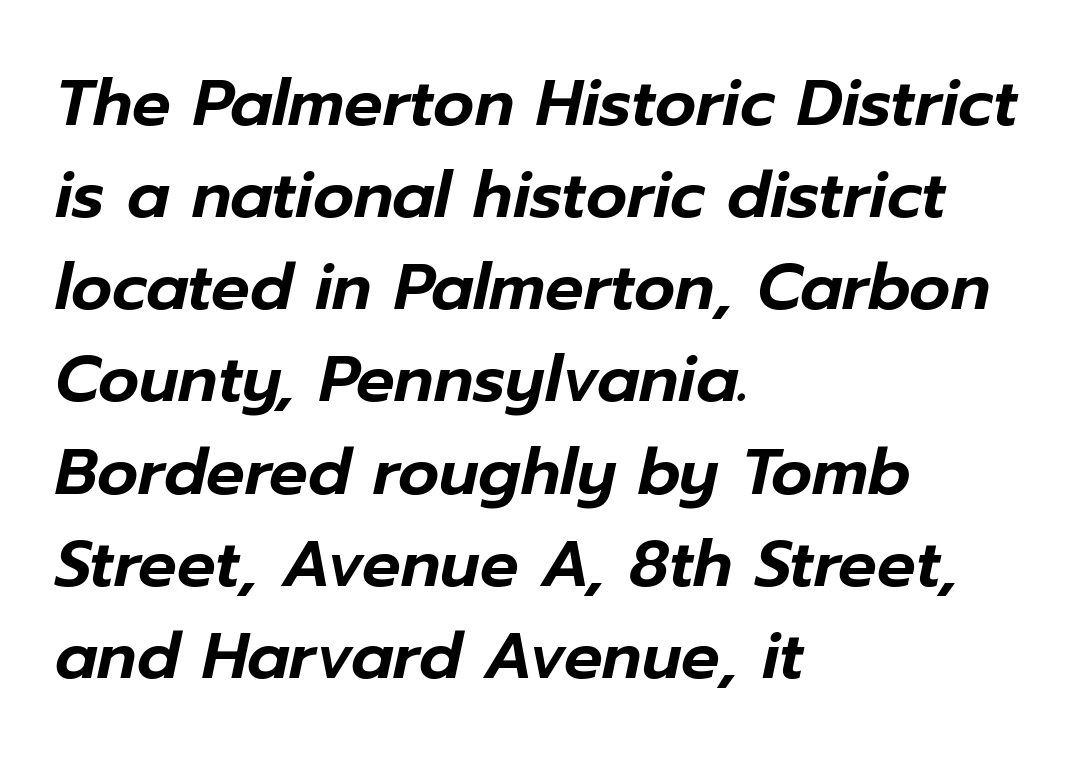
The image shows 64 px text type, italic (leaning right); set left-aligned, normal line spacing (1.44x), normal letter spacing, not underlined; low stroke contrast and a medium x-height.
